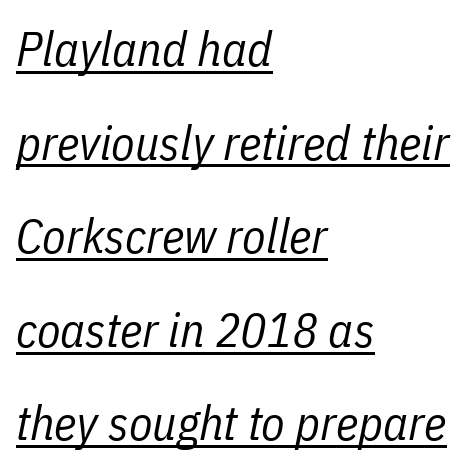
The image shows 48 px regular-weight, condensed type, italic (leaning right); set left-aligned, loose line spacing (1.95x), normal letter spacing, underlined; low stroke contrast and a medium x-height.
